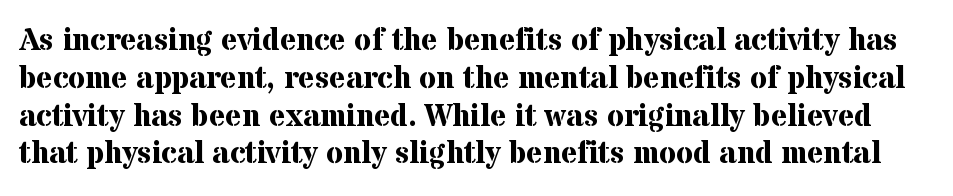
Only glyphs here, with clear space below each row. Proportional: the letters do not fall into vertical columns. This is heavy type, rendered in bold. In terms of letterspacing, this is plain default setting. The glyphs in this specimen are seriffed.
